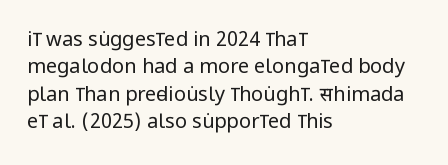
{"italic": "no", "bold": "no", "underline": "no", "align": "left", "line_spacing": "normal", "line_spacing_ratio": 1.37, "letter_spacing": "normal", "letter_spacing_em": 0.0, "glyph_px": 20}
